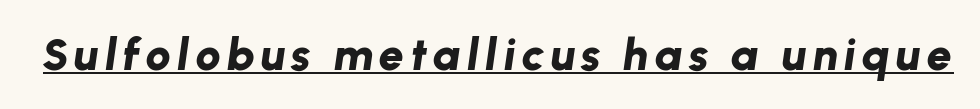
The image shows 45 px bold type, italic (leaning right); set underlined; low stroke contrast and a medium x-height.
